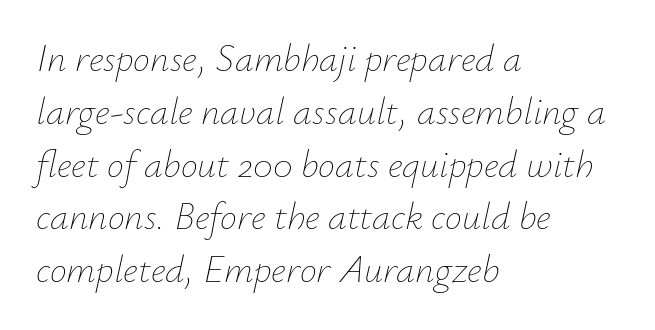
The image shows 38 px thin type, italic (leaning right); set left-aligned, normal line spacing (1.39x), normal letter spacing, not underlined; low stroke contrast and a small x-height.
